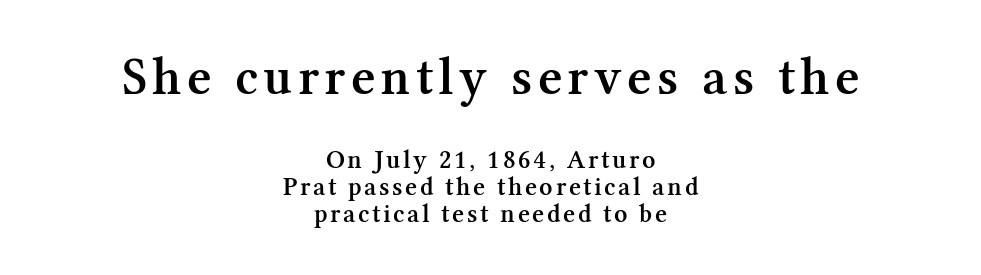
The image shows 53 px semibold serif type, upright; set centered, tight line spacing (1.04x), not underlined; the first (top) block is 2.04x larger; medium stroke contrast and a medium x-height.
